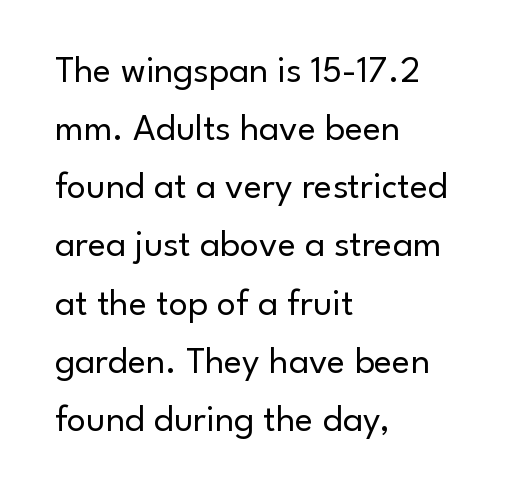
Looks like regular typesetting: each glyph gets only the width it needs. Students, note that the glyphs here touch the page at normal intervals. The font is comparable to plain body text, perhaps lighter. Horizontal alignment here is leftward, the default for most running prose.
